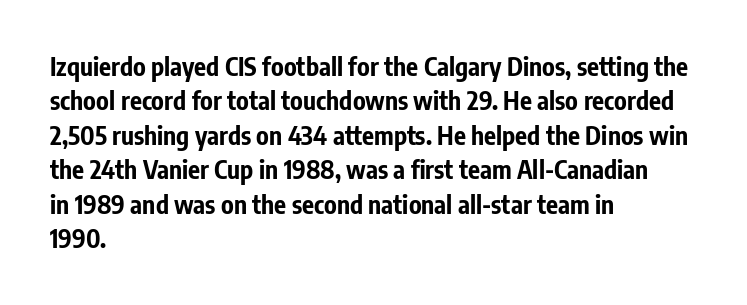
Q: Is the text bold? A: Yes.
Q: Is the text italic (slanted)? A: No, it is upright.
Q: Is the text underlined? A: No.
Q: How is the paragraph aligned? A: Left-aligned.
Q: Is the spacing between letters normal or unusually wide? A: Normal.
Q: Is the spacing between lines tight, normal or loose? A: Normal.
